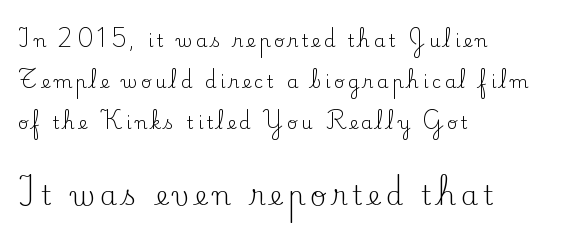
{"italic": "no", "bold": "no", "underline": "no", "align": "left", "line_spacing": "loose", "line_spacing_ratio": 2.27, "letter_spacing": "wide", "letter_spacing_em": 0.2, "larger_block": "second", "size_ratio": 1.5, "glyph_px": 27}
